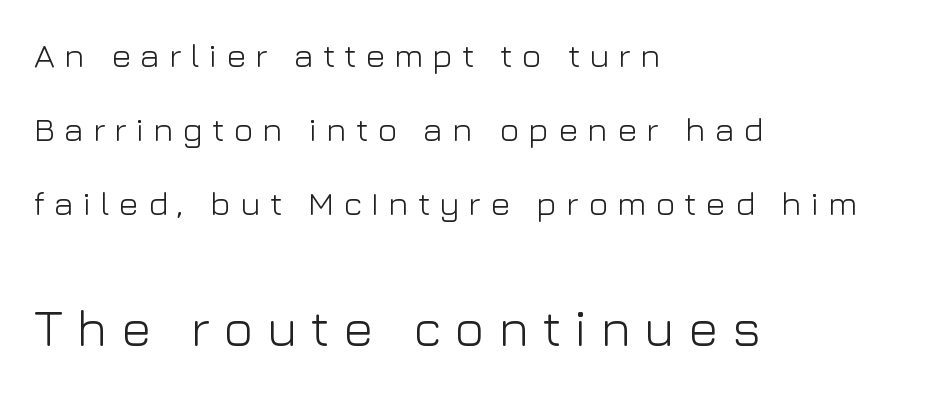
Quick note: interline space is abundant. Block two is the big one; block one sits smaller above it. The ragged edge is on the right, which tells us the setting is flush left. Compared with typical body copy, the letter spacing here is much looser. Underlining? Definitely not there.
